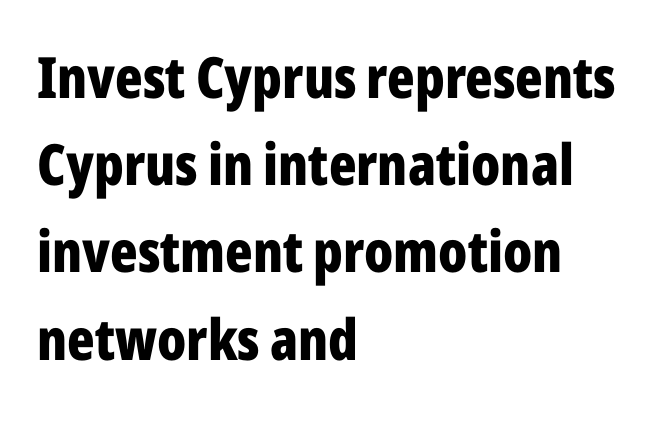
The image shows 57 px bold, condensed sans-serif type, upright; set left-aligned, normal line spacing (1.53x), normal letter spacing, not underlined; low stroke contrast and a medium x-height.
